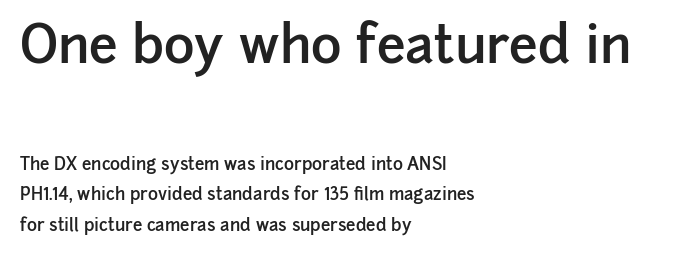
The image shows 52 px semibold sans-serif type, upright; set left-aligned, line spacing 1.79x, normal letter spacing, not underlined; the first (top) block is 3.06x larger; low stroke contrast and a medium x-height.
